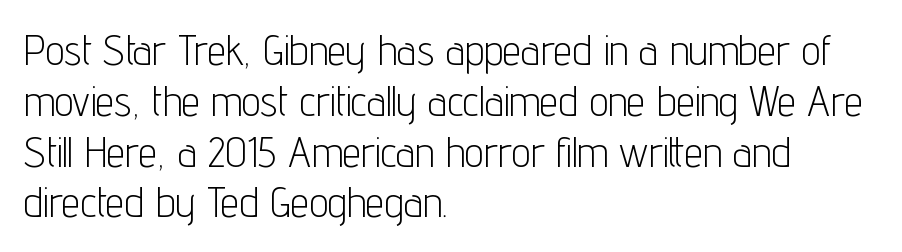
The image shows 42 px light, condensed sans-serif type, upright; set left-aligned, line spacing 1.21x, normal letter spacing, not underlined; low stroke contrast and a medium x-height.
